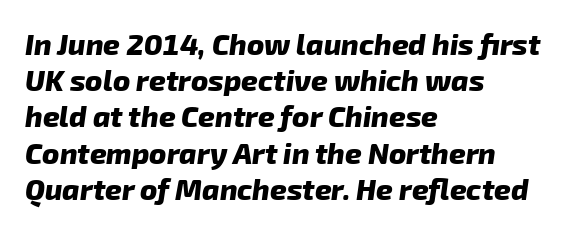
Q: Is the text bold? A: Yes.
Q: Is the typeface a serif or a sans-serif typeface? A: Sans-serif.
Q: Is the text underlined? A: No.
Q: How is the paragraph aligned? A: Left-aligned.
Q: Is the spacing between letters normal or unusually wide? A: Normal.
Q: Is the spacing between lines tight, normal or loose? A: Normal.
Q: Width (condensed, normal, or wide)? A: Normal.
Q: Stroke contrast? A: Low.
Q: x-height? A: Medium.
Q: Monospaced? A: No.
